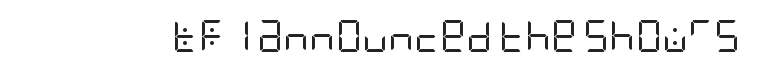
{"serif": "no", "italic": "no", "bold": "no", "weight": "regular", "width": "condensed", "stroke_contrast": "low", "x_height": "large", "underline": "no", "letter_spacing": "normal", "letter_spacing_em": 0.0, "glyph_px": 32}
